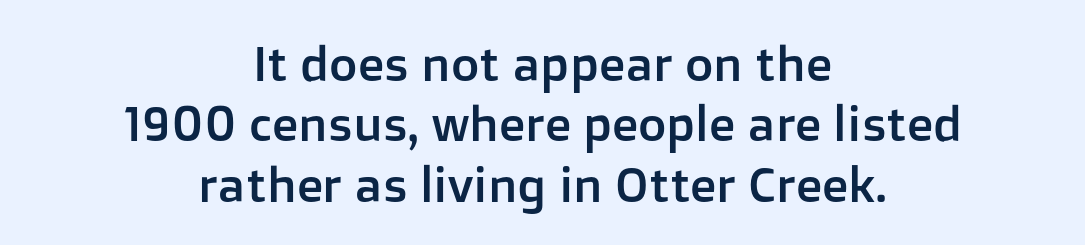
Underline: absent. Leftover space on each line is divided equally before and after the words. Font category for this specimen: sans-serif. The passage shown is typed in a proportional face where columns would drift. A roman cut, with each character standing at attention. Standard letterfit; no display-style spreading of the glyphs.
